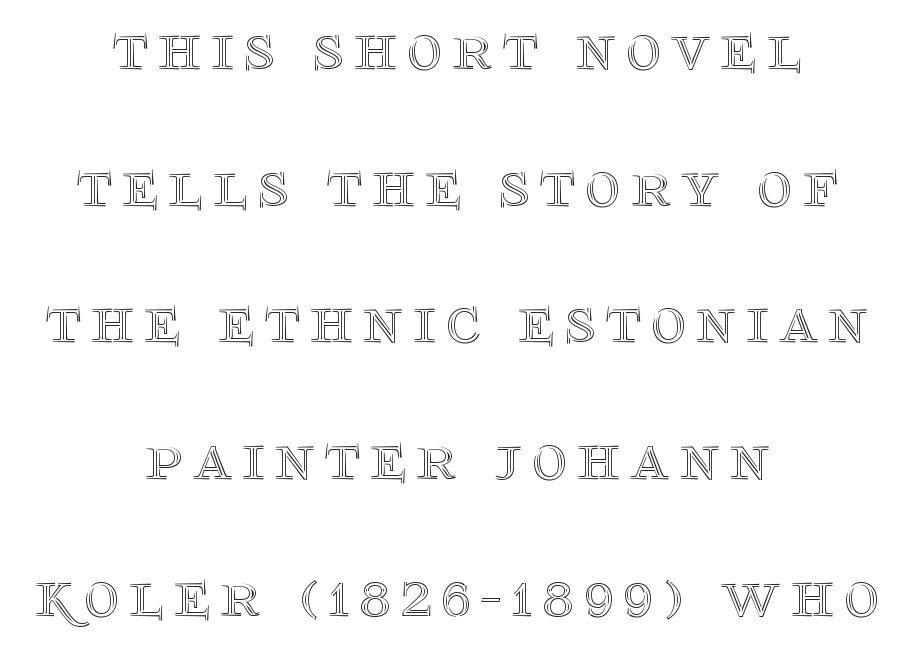
Q: Is the text italic (slanted)? A: No, it is upright.
Q: Is the text underlined? A: No.
Q: How is the paragraph aligned? A: Centered.
Q: Is the spacing between lines tight, normal or loose? A: Loose.
Q: Width (condensed, normal, or wide)? A: Normal.
Q: x-height? A: Large.
Q: Monospaced? A: No.
